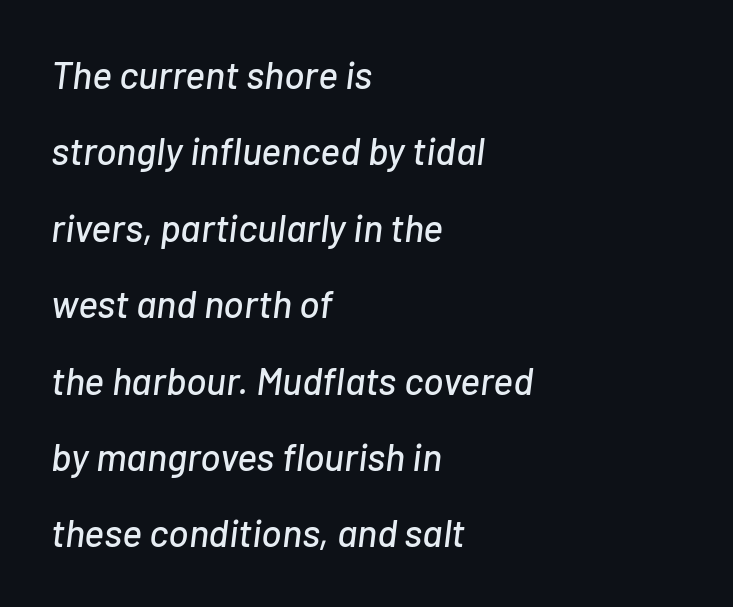
{"italic": "yes", "lean": "right", "slant_degrees": 7, "width": "normal", "stroke_contrast": "low", "x_height": "medium", "monospaced": "no", "underline": "no", "align": "left", "line_spacing": "loose", "line_spacing_ratio": 2.01, "letter_spacing": "normal", "letter_spacing_em": 0.0, "glyph_px": 38}
